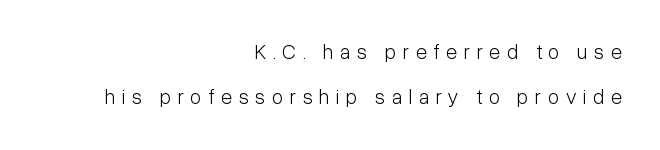
Tall strokes in this sample are plumb rather than angled. The line-height multiplier appears high, well above default. Stem width sits at or under what a default text font uses. The letters are spread apart with noticeably loose tracking.
